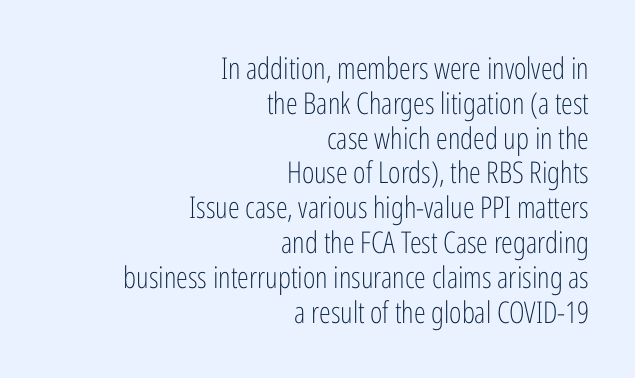
{"serif": "no", "italic": "no", "bold": "no", "weight": "light", "width": "condensed", "stroke_contrast": "low", "x_height": "medium", "monospaced": "no", "underline": "no", "align": "right", "line_spacing_ratio": 1.16, "letter_spacing": "normal", "letter_spacing_em": 0.0, "glyph_px": 30}
